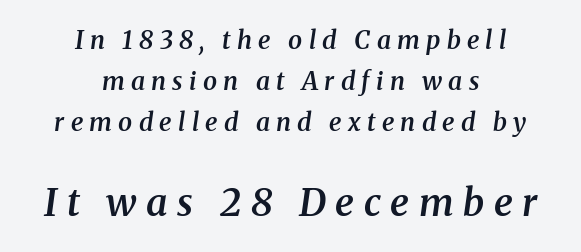
Q: Is the text bold? A: Semi-bold.
Q: Is the text italic (slanted)? A: Yes, it leans right by about 8 degrees.
Q: Is the typeface a serif or a sans-serif typeface? A: Serif.
Q: Is the text underlined? A: No.
Q: How is the paragraph aligned? A: Centered.
Q: Is the spacing between letters normal or unusually wide? A: Unusually wide.
Q: Is the spacing between lines tight, normal or loose? A: Normal.
Q: Which block of text is set in a larger size, the first (top) or the second (bottom)? A: The second (bottom) one.
Q: Width (condensed, normal, or wide)? A: Normal.
Q: Stroke contrast? A: Medium.
Q: x-height? A: Medium.
Q: Monospaced? A: No.
